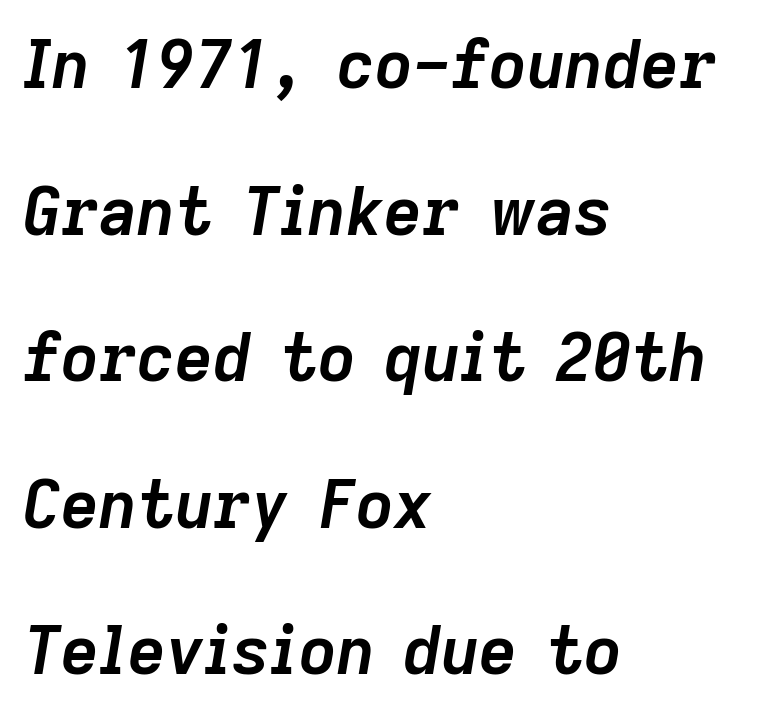
You could not count columns in this text — the font is proportionally spaced. The words here are not underlined. Bold? Absolutely — the strokes are thick and heavy. A typesetter would call this leading open, well beyond the default. Inter-character spacing is left at the font's built-in metrics. The lettering tilts uniformly, giving the passage an italic look.
